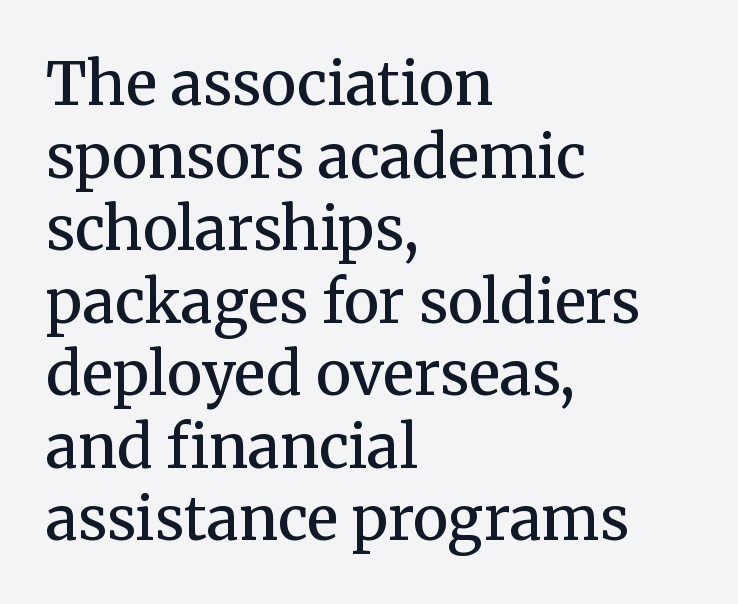
{"serif": "yes", "italic": "no", "bold": "semi", "weight": "semibold", "width": "normal", "stroke_contrast": "medium", "x_height": "medium", "monospaced": "no", "underline": "no", "align": "left", "line_spacing_ratio": 1.23, "letter_spacing": "normal", "letter_spacing_em": 0.0, "glyph_px": 59}
